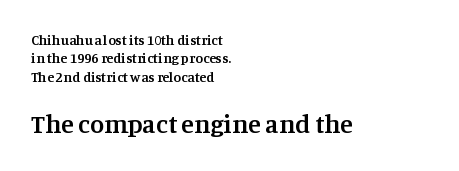
Moderately thickened strokes mark this as semibold type. The letters in the lower block stand taller than those in the block above. The rows are spaced the way most documents space them. Ascenders rise straight up at ninety degrees.
